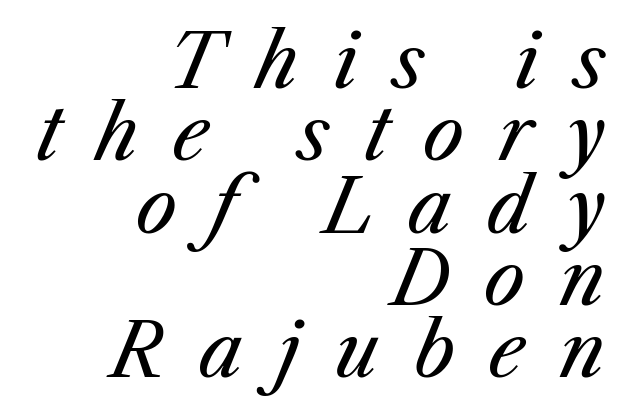
Q: Is the text bold? A: No.
Q: Is the text italic (slanted)? A: Yes, it leans right by about 25 degrees.
Q: Is the text underlined? A: No.
Q: How is the paragraph aligned? A: Right-aligned.
Q: Is the spacing between letters normal or unusually wide? A: Unusually wide.
Q: Is the spacing between lines tight, normal or loose? A: Tight.
Q: Width (condensed, normal, or wide)? A: Normal.
Q: Stroke contrast? A: Medium.
Q: x-height? A: Medium.
Q: Monospaced? A: No.
